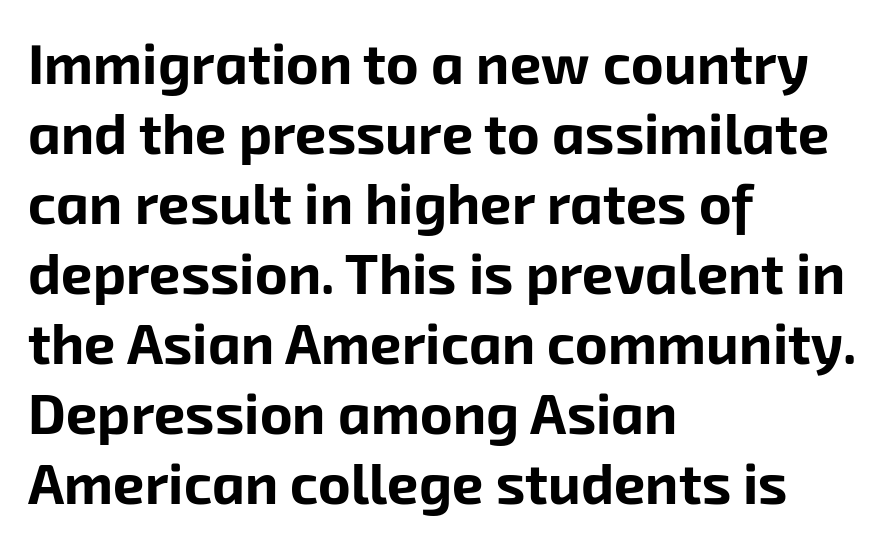
{"serif": "no", "bold": "yes", "weight": "bold", "width": "normal", "stroke_contrast": "low", "x_height": "medium", "monospaced": "no", "underline": "no", "align": "left", "line_spacing": "normal", "line_spacing_ratio": 1.25, "letter_spacing": "normal", "letter_spacing_em": 0.0, "glyph_px": 56}
